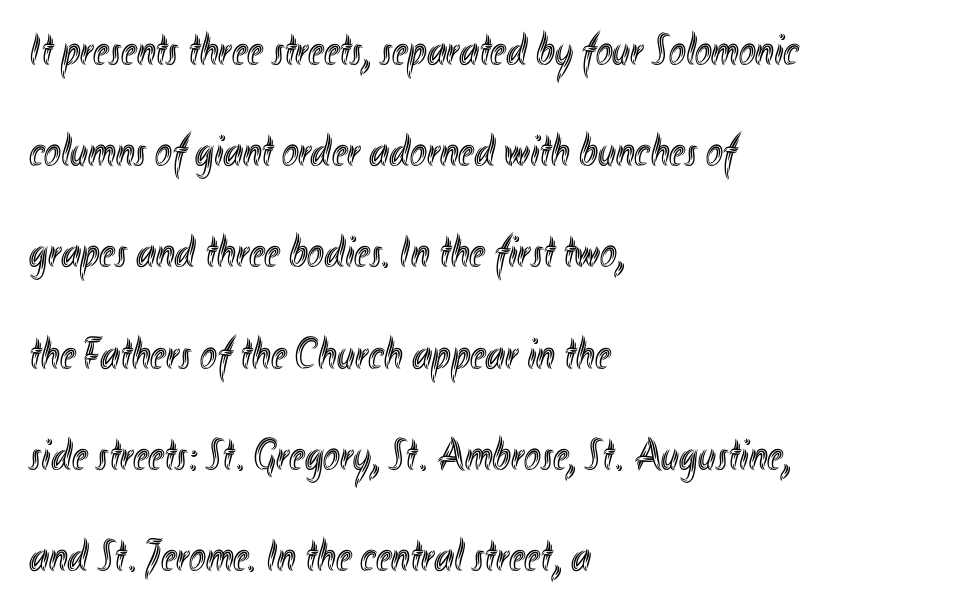
The gaps between neighbouring characters are ordinary and unremarkable. Successive baselines arrive slowly, with a big drop between each. One-word summary of the alignment: left.
